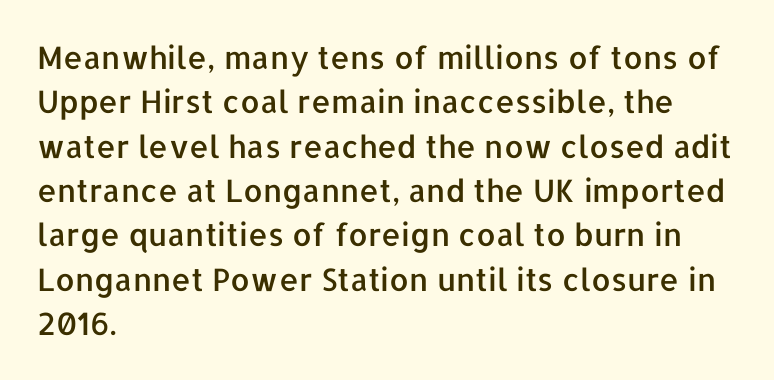
Is the letter spacing exaggerated? No — it looks like the ordinary default. The glyphs are unaccompanied by any horizontal stroke below them. Characters remain perfectly vertical along every line. How would I describe the line gaps? Plain and ordinary.
